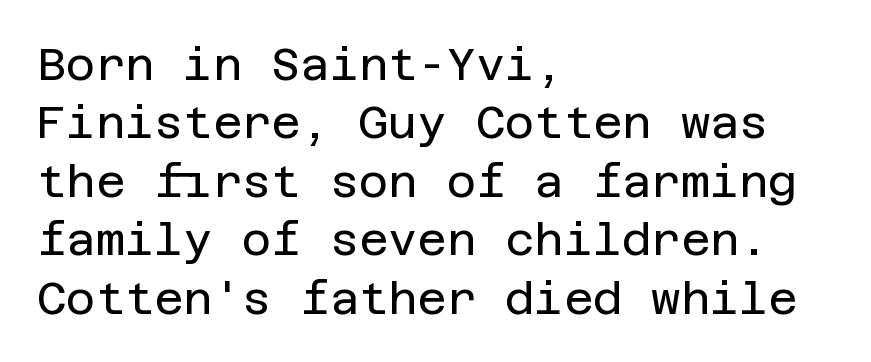
Q: Is the text bold? A: No.
Q: Is the text italic (slanted)? A: No, it is upright.
Q: Is the typeface a serif or a sans-serif typeface? A: Sans-serif.
Q: Is the text underlined? A: No.
Q: How is the paragraph aligned? A: Left-aligned.
Q: Is the spacing between letters normal or unusually wide? A: Normal.
Q: Is the spacing between lines tight, normal or loose? A: Normal.
Q: Width (condensed, normal, or wide)? A: Normal.
Q: Stroke contrast? A: Low.
Q: x-height? A: Large.
